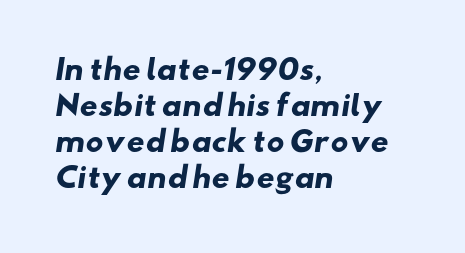
The image shows 28 px heavy, wide sans-serif type; set left-aligned, normal line spacing (1.29x), normal letter spacing, not underlined; low stroke contrast and a small x-height.
